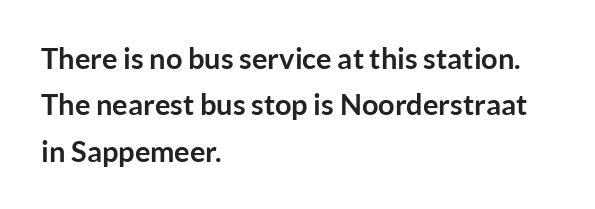
Q: Is the text bold? A: Yes.
Q: Is the text italic (slanted)? A: No, it is upright.
Q: Is the typeface a serif or a sans-serif typeface? A: Sans-serif.
Q: Is the text underlined? A: No.
Q: How is the paragraph aligned? A: Left-aligned.
Q: Is the spacing between letters normal or unusually wide? A: Normal.
Q: Is the spacing between lines tight, normal or loose? A: Normal.
Q: Width (condensed, normal, or wide)? A: Normal.
Q: Stroke contrast? A: Low.
Q: x-height? A: Medium.
Q: Monospaced? A: No.
